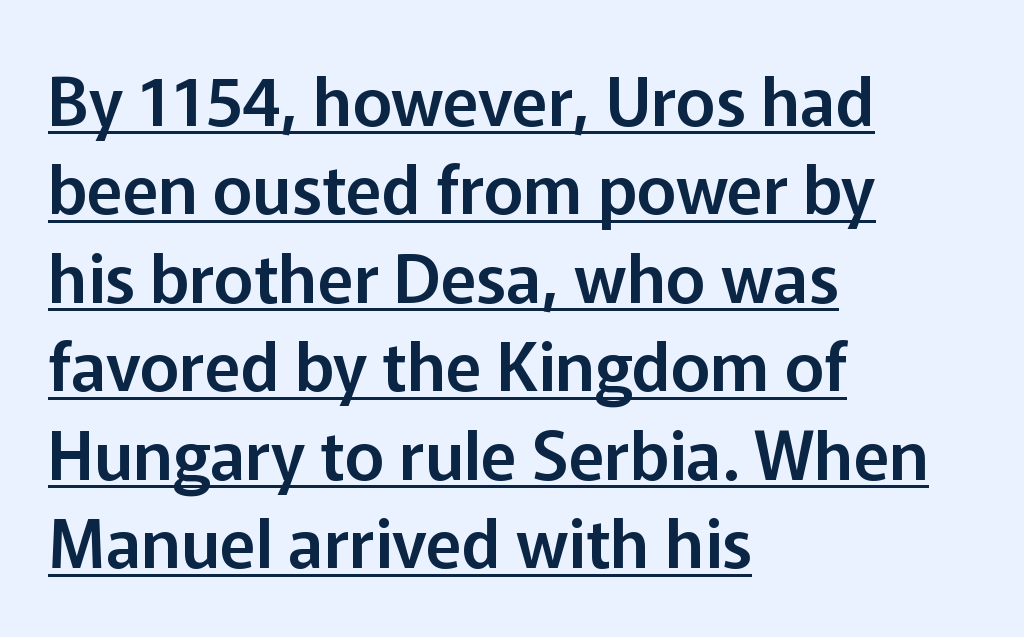
The rendering uses the underline text-decoration. What's the leading like? Ordinary, nothing unusual. Unlike italic type, these characters show no tilt at all. Typographically, this falls in the sans-serif category. The letters advance in unequal steps, a hallmark of proportional type.
